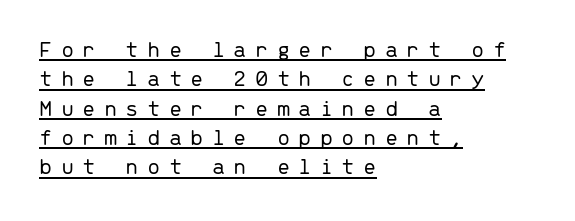
The image shows 24 px text type, upright; set left-aligned, line spacing 1.22x, unusually wide letter spacing (+0.34 em), underlined.
